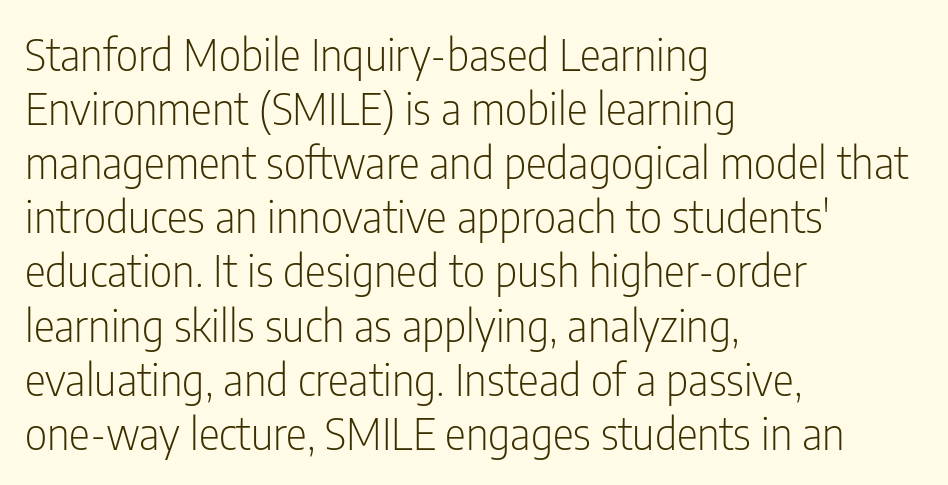
{"serif": "no", "italic": "no", "bold": "no", "weight": "light", "width": "condensed", "stroke_contrast": "low", "x_height": "medium", "monospaced": "no", "underline": "no", "align": "left", "line_spacing_ratio": 1.23, "letter_spacing": "normal", "letter_spacing_em": 0.0, "glyph_px": 44}
